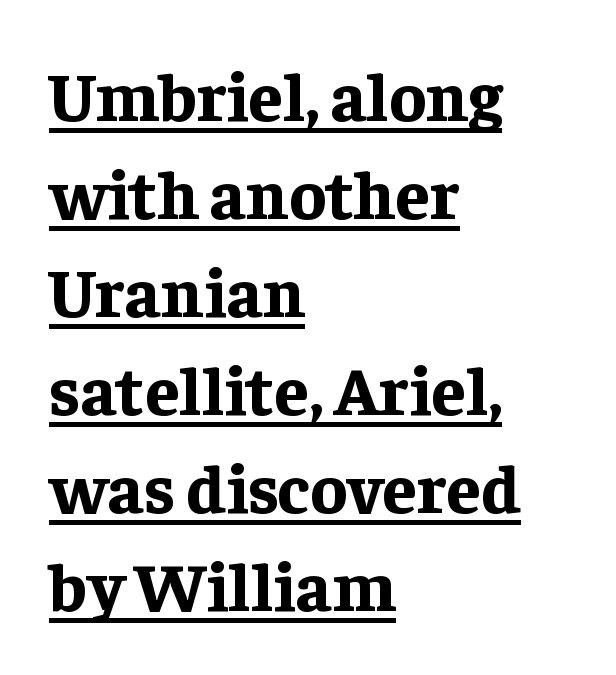
Like a heading marked for emphasis, these lines bear an underscore. Classification — serif. The axis of the letterforms is exactly vertical. This is heavy type, rendered in bold. These lines keep a tight, regular rhythm from letter to letter. Varying glyph widths throughout — classic text-font behaviour.
